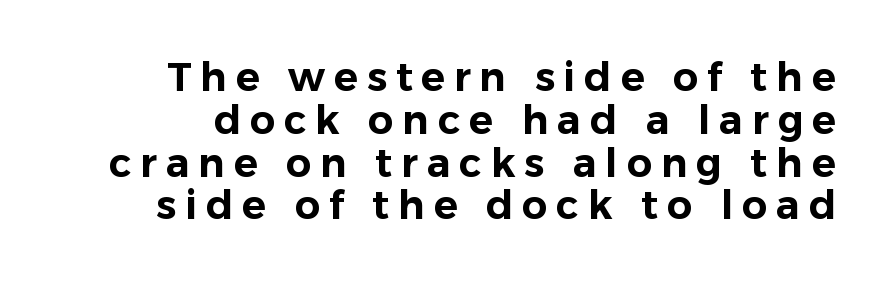
{"serif": "no", "italic": "no", "width": "normal", "stroke_contrast": "low", "x_height": "medium", "monospaced": "no", "underline": "no", "line_spacing": "tight", "line_spacing_ratio": 1.07, "letter_spacing": "wide", "letter_spacing_em": 0.22, "glyph_px": 40}
